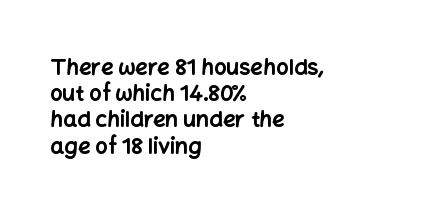
Q: Is the text bold? A: Yes.
Q: Is the text italic (slanted)? A: No, it is upright.
Q: Is the text underlined? A: No.
Q: How is the paragraph aligned? A: Left-aligned.
Q: Is the spacing between letters normal or unusually wide? A: Normal.
